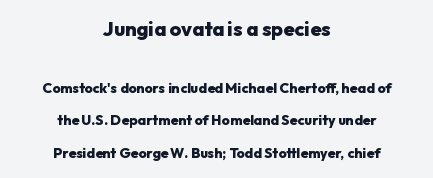
The image shows 20 px bold type, upright; set centered, loose line spacing (2.33x), normal letter spacing, not underlined; the first (top) block is 1.43x larger.
